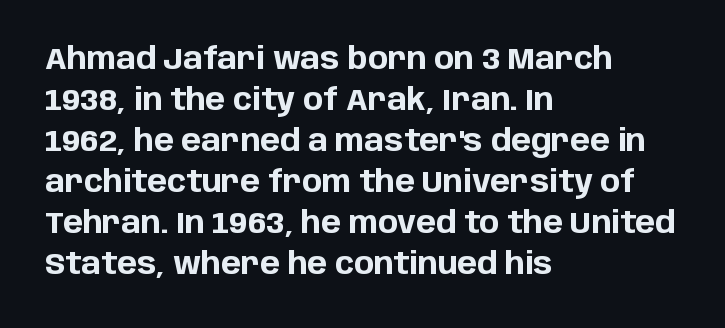
{"serif": "no", "italic": "no", "bold": "yes", "weight": "bold", "width": "normal", "stroke_contrast": "low", "x_height": "large", "monospaced": "no", "underline": "no", "align": "left", "line_spacing": "normal", "line_spacing_ratio": 1.37, "letter_spacing": "normal", "letter_spacing_em": 0.0, "glyph_px": 30}
